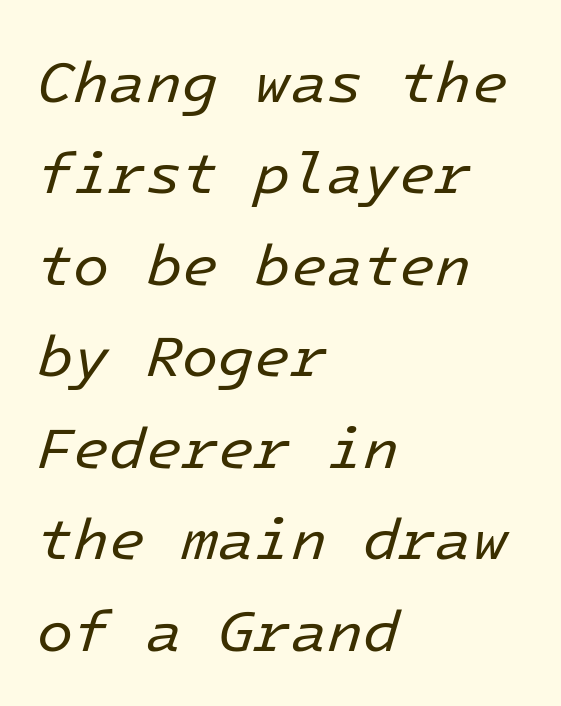
Q: Is the text bold? A: No.
Q: Is the text italic (slanted)? A: Yes, it leans right by about 16 degrees.
Q: Is the text underlined? A: No.
Q: How is the paragraph aligned? A: Left-aligned.
Q: Is the spacing between letters normal or unusually wide? A: Normal.
Q: Is the spacing between lines tight, normal or loose? A: Normal.
Q: Width (condensed, normal, or wide)? A: Normal.
Q: Stroke contrast? A: Low.
Q: x-height? A: Medium.
